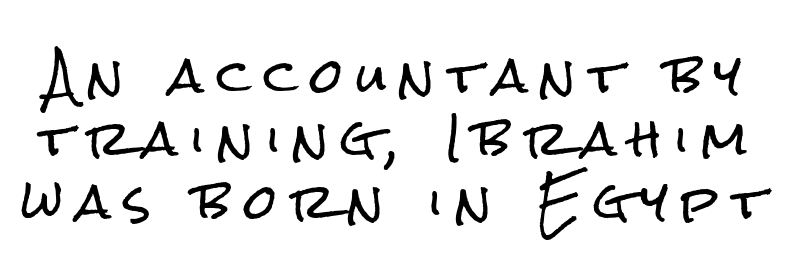
Character widths vary here, with narrow letters taking less room than wide ones. Vertical strokes here are truly vertical. The designer went with a sans here, leaving each stem footless. Letter spacing: wide.
